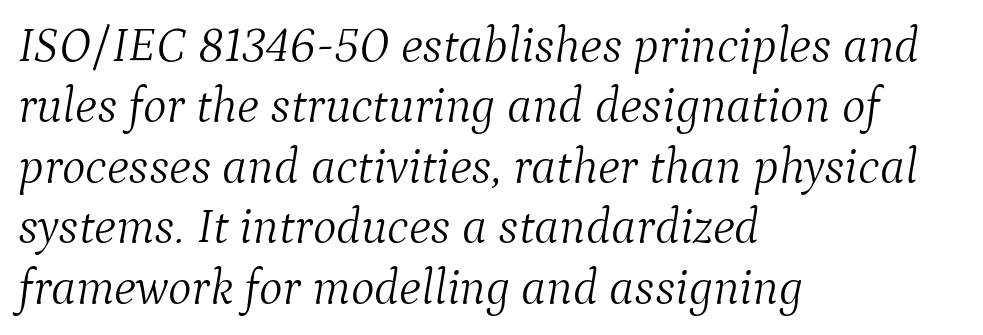
The image shows 50 px light serif type, italic (leaning right); set left-aligned, line spacing 1.21x, normal letter spacing, not underlined; medium stroke contrast and a medium x-height.
